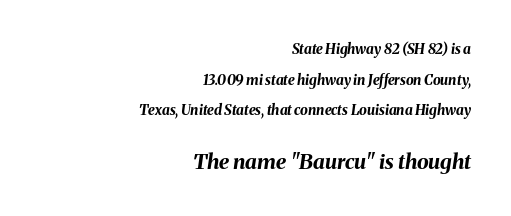
Q: Is the text bold? A: Yes.
Q: Is the text italic (slanted)? A: Yes, it leans right by about 8 degrees.
Q: Is the text underlined? A: No.
Q: How is the paragraph aligned? A: Right-aligned.
Q: Is the spacing between letters normal or unusually wide? A: Normal.
Q: Is the spacing between lines tight, normal or loose? A: Loose.
Q: Which block of text is set in a larger size, the first (top) or the second (bottom)? A: The second (bottom) one.
